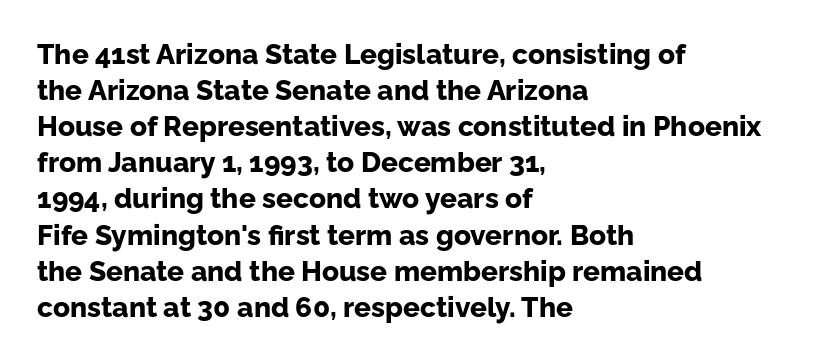
The image shows 28 px bold sans-serif type, upright; set left-aligned, normal line spacing (1.29x), normal letter spacing, not underlined; low stroke contrast and a medium x-height.
